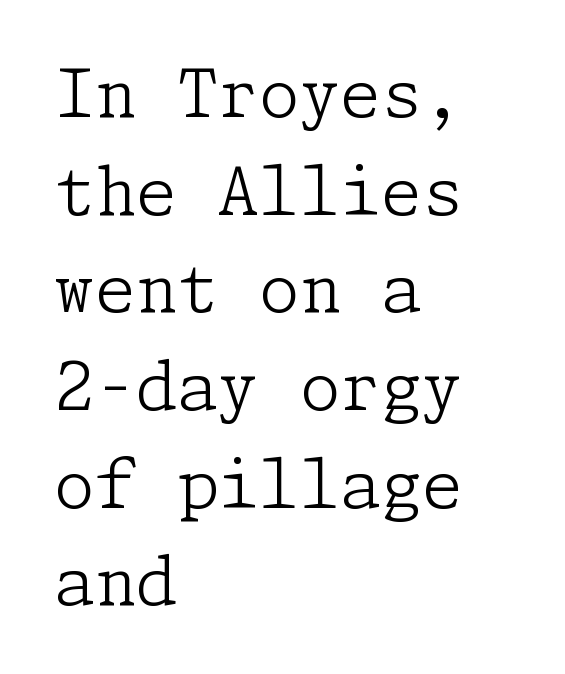
Q: Is the text bold? A: No.
Q: Is the text italic (slanted)? A: No, it is upright.
Q: Is the typeface a serif or a sans-serif typeface? A: Serif.
Q: Is the text underlined? A: No.
Q: How is the paragraph aligned? A: Left-aligned.
Q: Is the spacing between letters normal or unusually wide? A: Normal.
Q: Is the spacing between lines tight, normal or loose? A: Normal.
Q: Width (condensed, normal, or wide)? A: Normal.
Q: Stroke contrast? A: Low.
Q: x-height? A: Medium.
